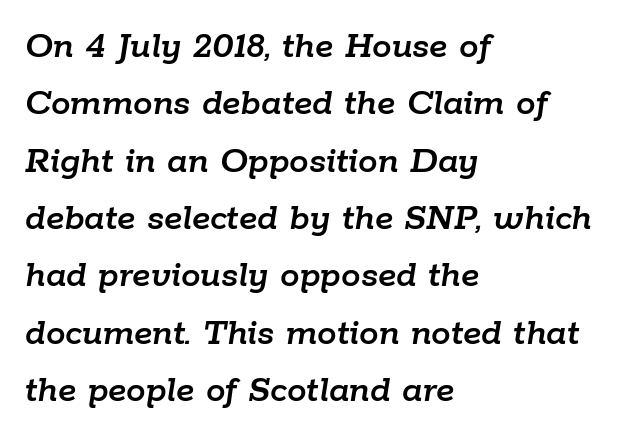
The image shows 39 px text type, italic (leaning right); set left-aligned, normal line spacing (1.47x), normal letter spacing, not underlined; low stroke contrast and a medium x-height.
